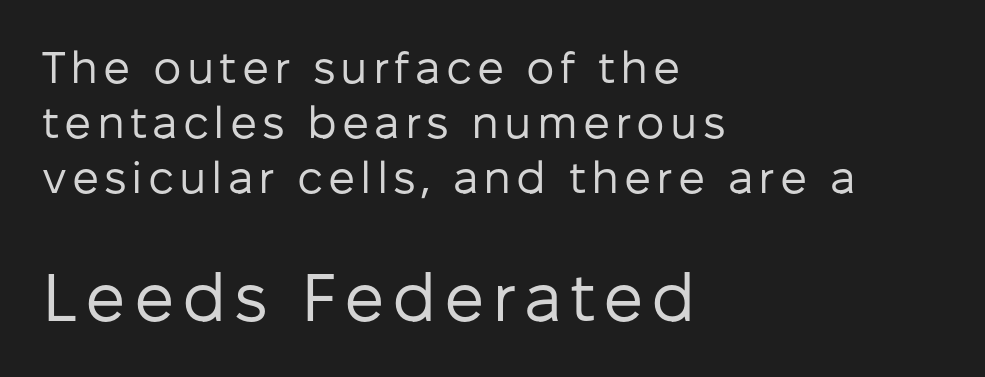
The strip under each line holds only bare page. The passage is arranged the way most books set body copy — flush left. Compare the two chunks: the lower has the greater cap height. Italic? Not at all — the glyphs are vertical.
